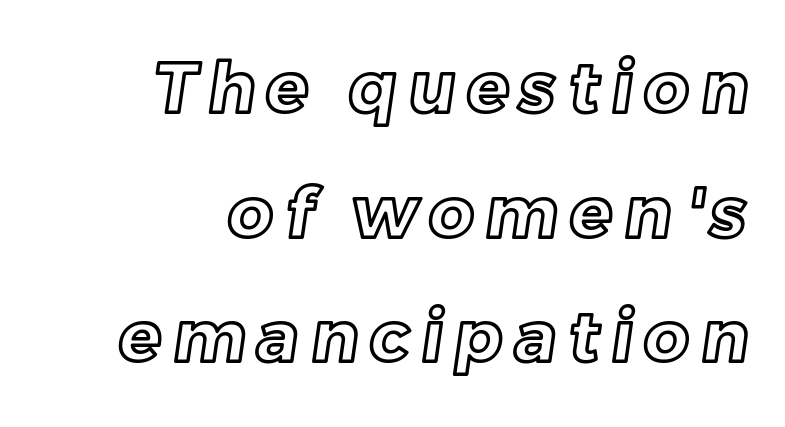
Q: Is the text underlined? A: No.
Q: How is the paragraph aligned? A: Right-aligned.
Q: Width (condensed, normal, or wide)? A: Normal.
Q: x-height? A: Medium.
Q: Monospaced? A: No.
